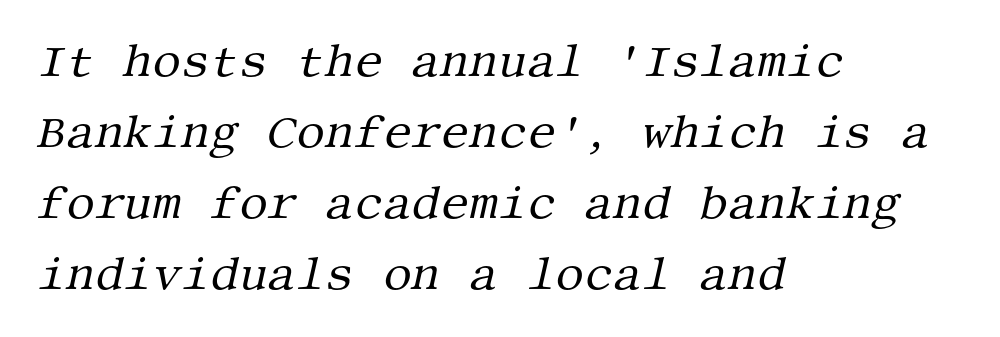
Q: Is the text bold? A: No.
Q: Is the text italic (slanted)? A: Yes, it leans right by about 13 degrees.
Q: Is the typeface a serif or a sans-serif typeface? A: Serif.
Q: Is the text underlined? A: No.
Q: How is the paragraph aligned? A: Left-aligned.
Q: Is the spacing between letters normal or unusually wide? A: Normal.
Q: Is the spacing between lines tight, normal or loose? A: Normal.
Q: Width (condensed, normal, or wide)? A: Normal.
Q: Stroke contrast? A: Medium.
Q: x-height? A: Large.
